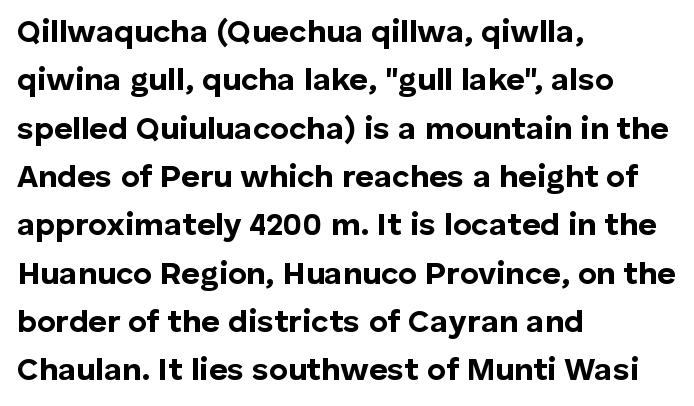
This sample keeps an unexceptional amount of space between lines. Nobody drew a line under any word here. The face used here is rendered with its standard letterfit. The font family rendered here belongs to the sans-serif group.
